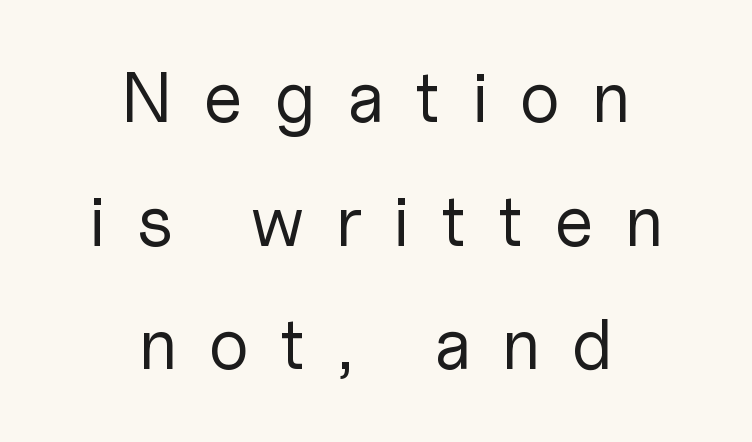
Q: Is the text bold? A: No.
Q: Is the text italic (slanted)? A: No, it is upright.
Q: Is the typeface a serif or a sans-serif typeface? A: Sans-serif.
Q: Is the text underlined? A: No.
Q: How is the paragraph aligned? A: Centered.
Q: Is the spacing between letters normal or unusually wide? A: Unusually wide.
Q: Width (condensed, normal, or wide)? A: Normal.
Q: Stroke contrast? A: Low.
Q: x-height? A: Medium.
Q: Monospaced? A: No.
